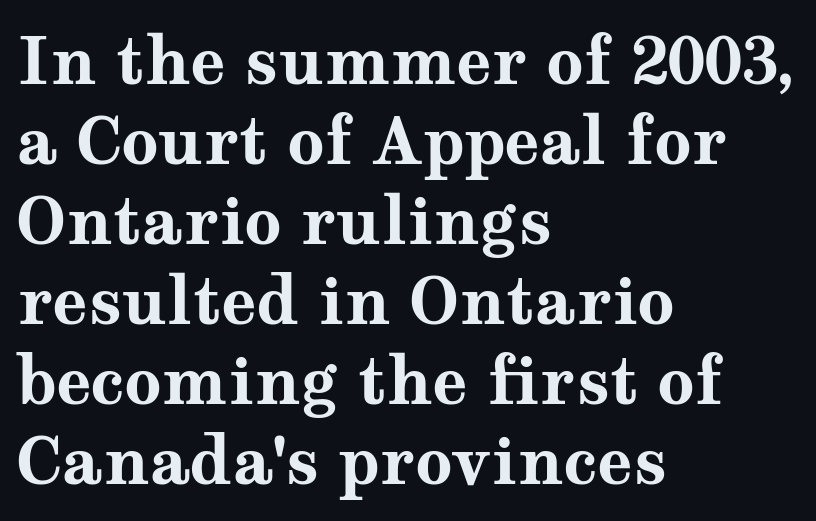
Q: Is the text bold? A: Yes.
Q: Is the text italic (slanted)? A: No, it is upright.
Q: Is the typeface a serif or a sans-serif typeface? A: Serif.
Q: Is the text underlined? A: No.
Q: How is the paragraph aligned? A: Left-aligned.
Q: Is the spacing between letters normal or unusually wide? A: Normal.
Q: Width (condensed, normal, or wide)? A: Wide.
Q: Stroke contrast? A: Medium.
Q: x-height? A: Medium.
Q: Monospaced? A: No.
